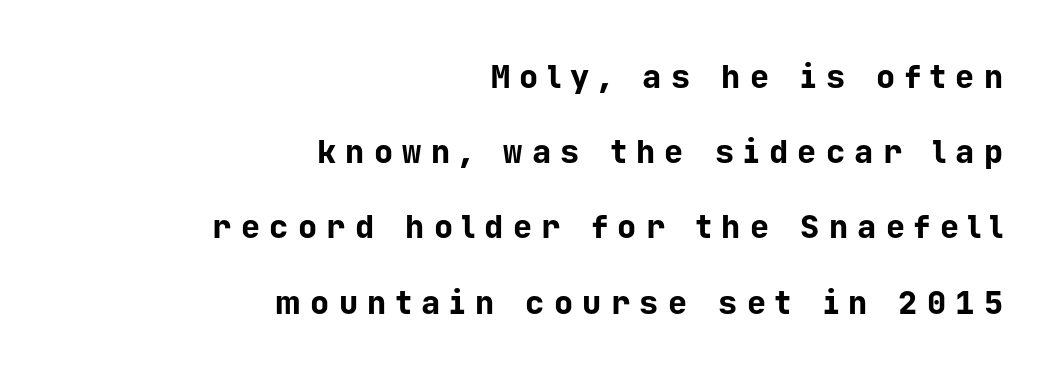
The image shows 32 px bold sans-serif type, upright, monospaced; set right-aligned, loose line spacing (2.35x), unusually wide letter spacing (+0.29 em), not underlined; low stroke contrast and a medium x-height.
